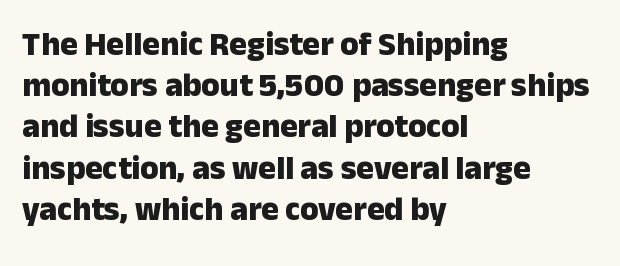
{"serif": "no", "italic": "no", "bold": "yes", "weight": "heavy", "width": "normal", "stroke_contrast": "low", "x_height": "medium", "monospaced": "no", "underline": "no", "align": "left", "line_spacing": "normal", "line_spacing_ratio": 1.25, "letter_spacing": "normal", "letter_spacing_em": 0.0, "glyph_px": 33}
